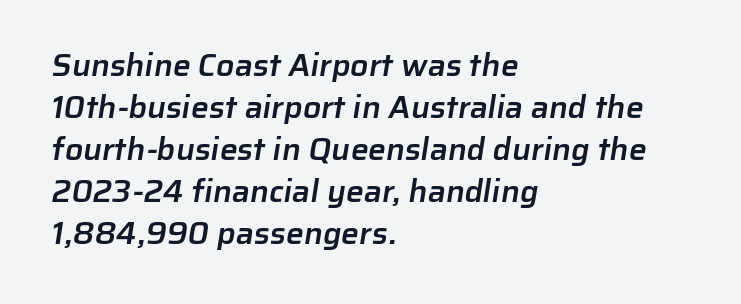
The line-height multiplier appears to be the usual default. The rag falls on the right side of this text block. Just letters on the line, the space beneath them empty. Here the designer chose a conventional face with non-uniform glyph widths.
